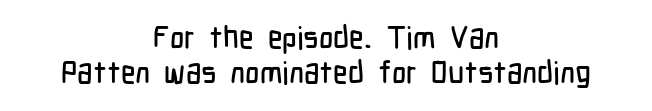
{"serif": "no", "italic": "no", "width": "condensed", "stroke_contrast": "low", "x_height": "medium", "monospaced": "no", "underline": "no", "align": "center", "line_spacing": "tight", "line_spacing_ratio": 1.12, "letter_spacing": "normal", "letter_spacing_em": 0.0, "glyph_px": 31}
